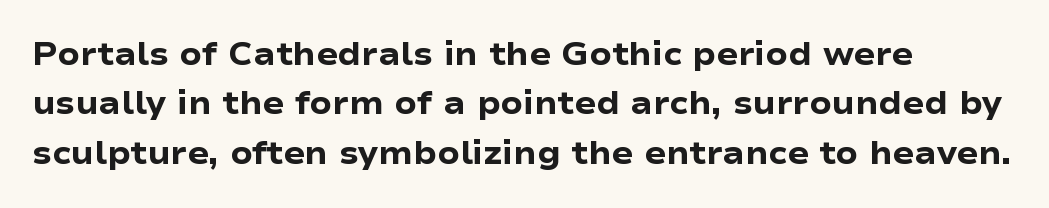
As a designer I'd log this as weight 700, bold. Anything drawn beneath the words? Only blank space. No extra tracking has been applied to these lines. These lines are composed in type without serifs. The face used here is proportionally spaced, like ordinary book or web type.
